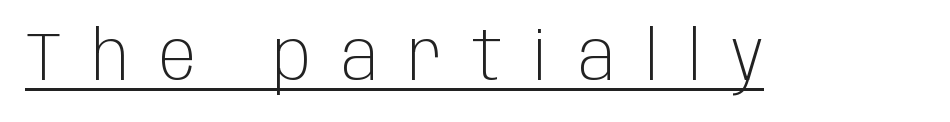
{"serif": "no", "italic": "no", "bold": "no", "weight": "light", "width": "condensed", "stroke_contrast": "low", "x_height": "large", "monospaced": "no", "underline": "yes", "letter_spacing": "wide", "letter_spacing_em": 0.44, "glyph_px": 69}
